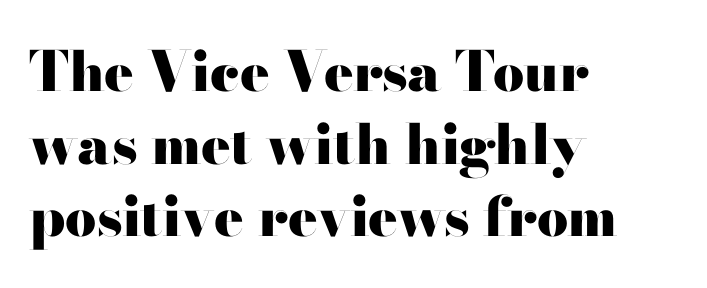
{"serif": "no", "italic": "no", "bold": "yes", "weight": "heavy", "width": "wide", "stroke_contrast": "high", "x_height": "small", "monospaced": "no", "underline": "no", "align": "left", "line_spacing": "normal", "line_spacing_ratio": 1.32, "letter_spacing": "normal", "letter_spacing_em": 0.0, "glyph_px": 55}
